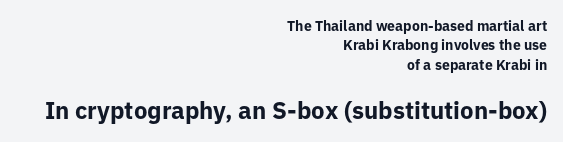
{"italic": "no", "bold": "yes", "underline": "no", "align": "right", "line_spacing": "normal", "line_spacing_ratio": 1.39, "letter_spacing": "normal", "letter_spacing_em": 0.0, "larger_block": "second", "size_ratio": 1.71, "glyph_px": 24}
